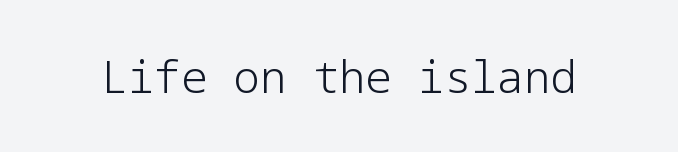
The image shows 44 px light sans-serif type, upright; set normal letter spacing, not underlined; low stroke contrast and a medium x-height.
